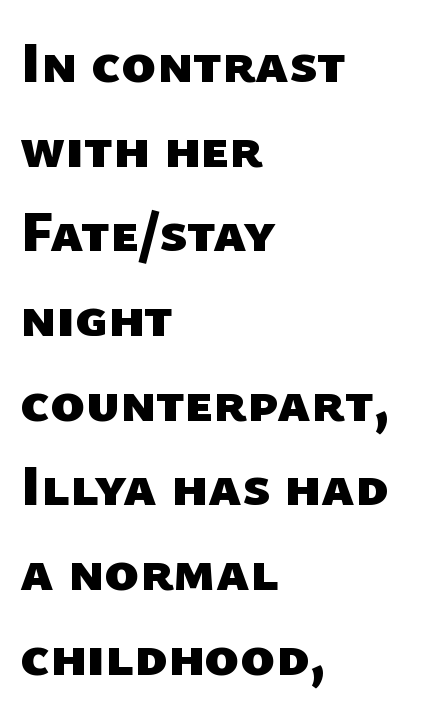
The image shows 58 px heavy sans-serif type; set left-aligned, normal line spacing (1.46x), normal letter spacing, not underlined; low stroke contrast and a medium x-height.
